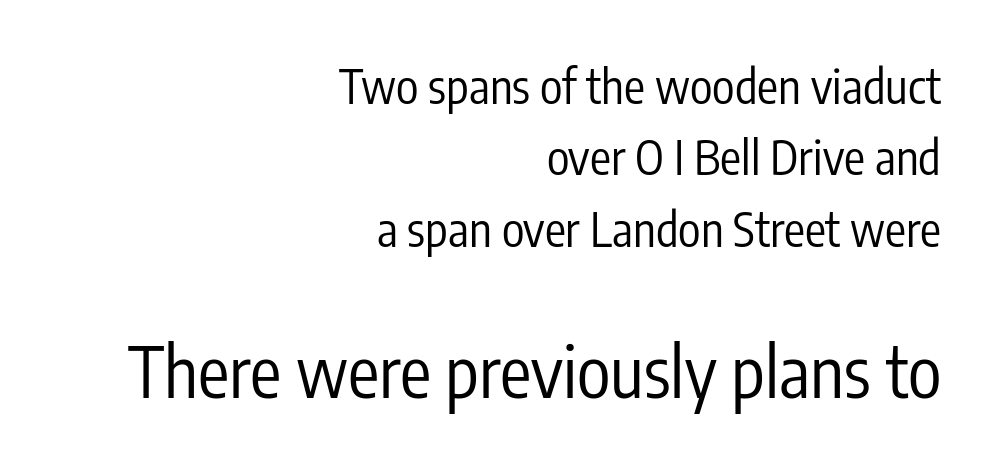
Nothing heavy about these letters — not bold at all. Vertically, the passage feels balanced, rows spaced as you'd expect. The letters stand upright; this is a roman face. Scale increases going downward across the two blocks.
